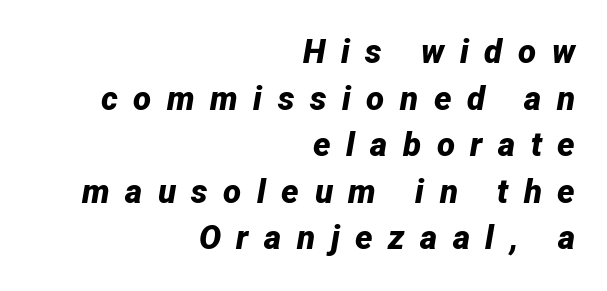
The face used here has the dense, thick strokes of a bold. The specimen omits any rule beneath the text block's lines. In terms of letterspacing, this is a distinctly airy, spread setting. The typography opts for an oblique posture over an upright one. A student would call this right alignment; a typographer would say flush right, rag left.
